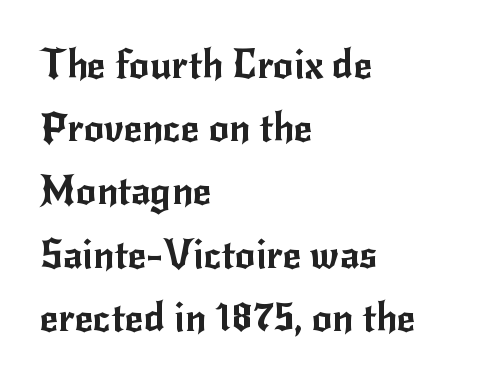
{"serif": "no", "italic": "no", "width": "normal", "stroke_contrast": "low", "x_height": "small", "monospaced": "no", "underline": "no", "align": "left", "line_spacing": "normal", "line_spacing_ratio": 1.58, "letter_spacing": "normal", "letter_spacing_em": 0.0, "glyph_px": 40}
